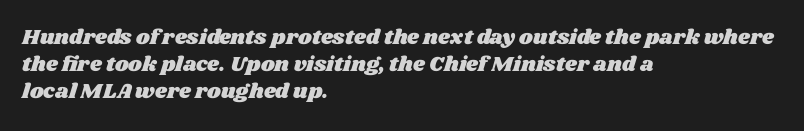
The image shows 21 px text type; set left-aligned, normal line spacing (1.29x), normal letter spacing, not underlined.
